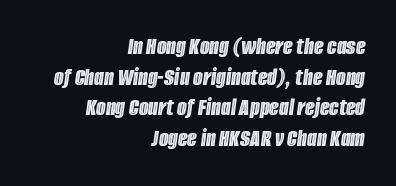
{"italic": "yes", "lean": "right", "slant_degrees": 8, "underline": "no", "align": "right", "line_spacing_ratio": 1.23, "letter_spacing": "normal", "letter_spacing_em": 0.0, "glyph_px": 25}
